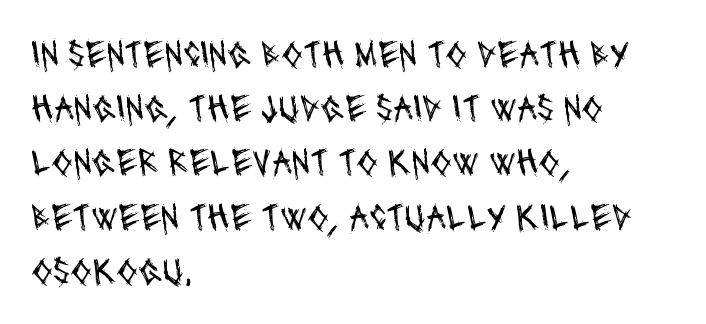
{"serif": "no", "bold": "no", "weight": "regular", "width": "condensed", "stroke_contrast": "medium", "x_height": "large", "monospaced": "no", "underline": "no", "align": "left", "line_spacing": "normal", "line_spacing_ratio": 1.39, "letter_spacing": "normal", "letter_spacing_em": 0.0, "glyph_px": 39}
